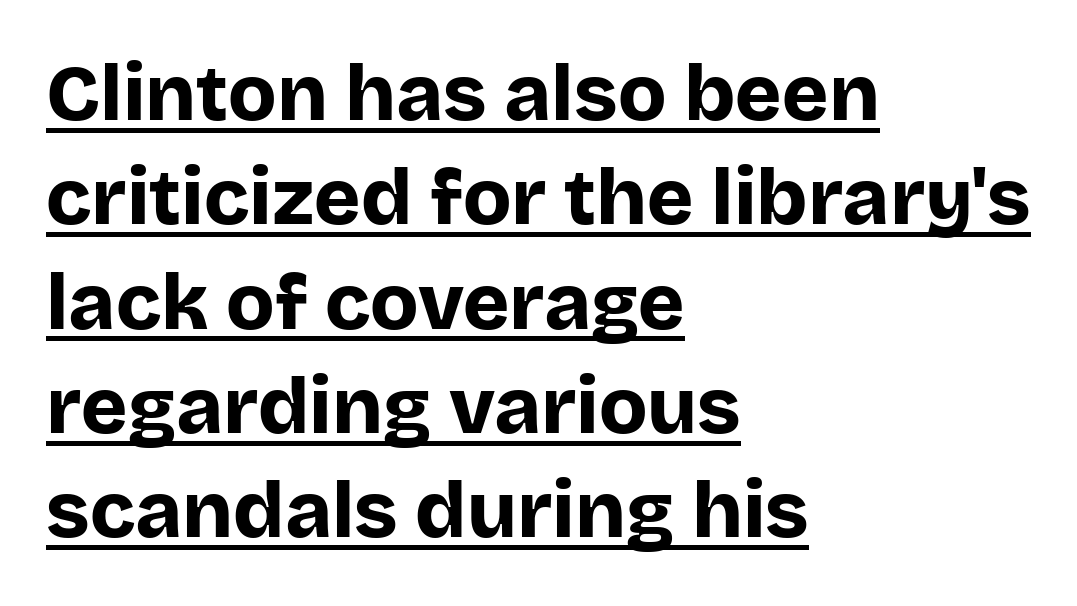
On the weight axis this lands at bold, roughly 700. Think of a printed novel: that variable character pitch is what you see here. Glance below the letters and you will spot a drawn line. Does the lettering tilt? It doesn't — this is upright. You can tell from the bare stems that sans-serif type was used.
